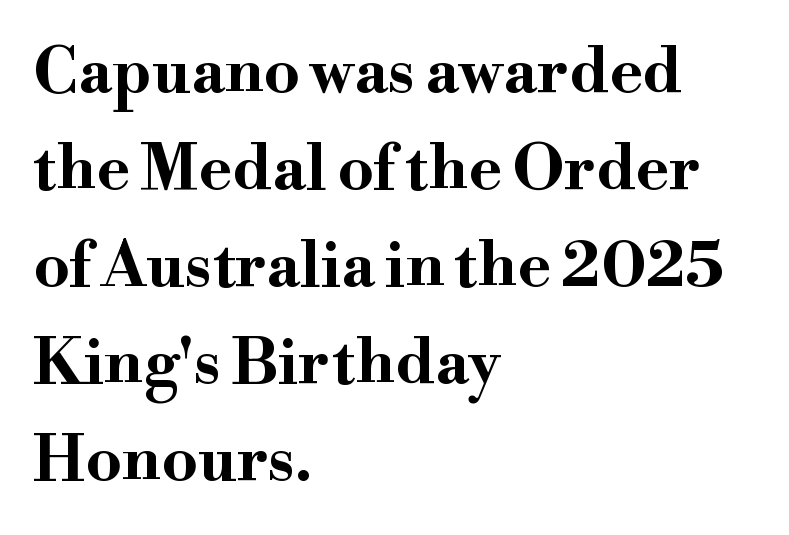
Q: Is the text bold? A: Yes.
Q: Is the text italic (slanted)? A: No, it is upright.
Q: Is the typeface a serif or a sans-serif typeface? A: Serif.
Q: Is the text underlined? A: No.
Q: How is the paragraph aligned? A: Left-aligned.
Q: Is the spacing between letters normal or unusually wide? A: Normal.
Q: Is the spacing between lines tight, normal or loose? A: Normal.
Q: Width (condensed, normal, or wide)? A: Wide.
Q: Stroke contrast? A: High.
Q: x-height? A: Small.
Q: Monospaced? A: No.
